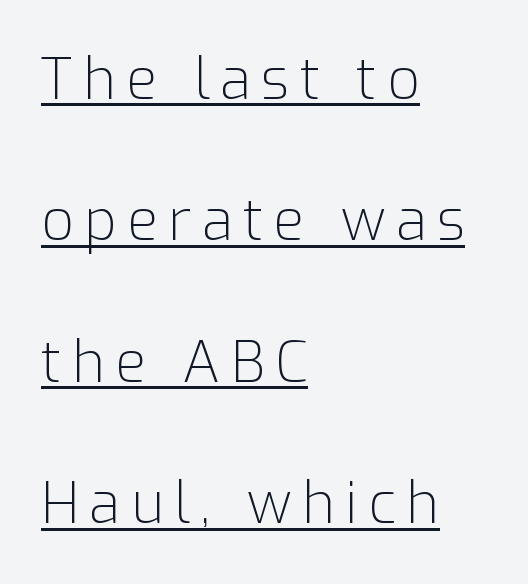
The image shows 57 px light sans-serif type, upright; set left-aligned, loose line spacing (2.48x), underlined; low stroke contrast and a medium x-height.
